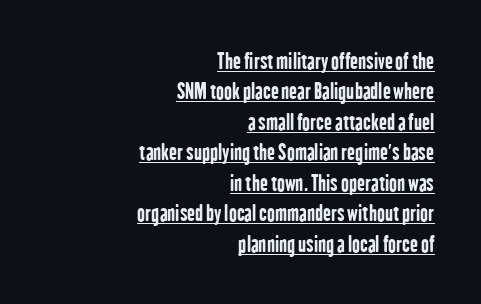
A baseline rule has been typeset under these characters. Evenly set lines give the paragraph a standard silhouette. How are the letters spaced? Ordinarily, with no added tracking. Upright lettering throughout.
